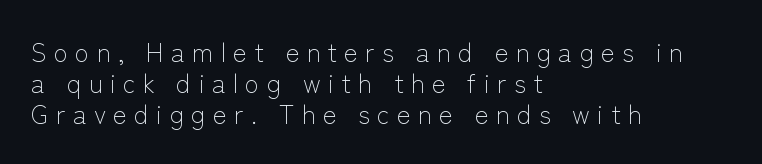
One-word summary of the alignment: left. Bare-footed words on every line. A typesetter would call this heavily tracked-out type. Ink coverage per letter is moderate at most. Do the letters lean? They stand straight.
